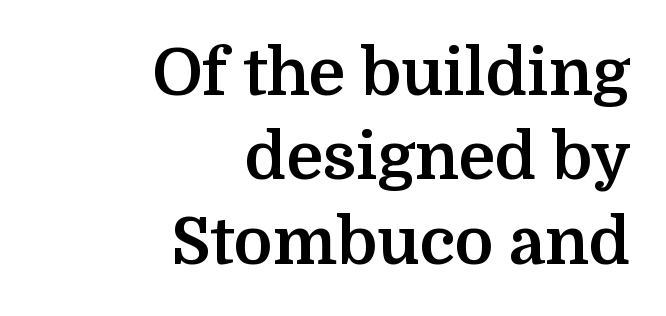
The image shows 65 px bold serif type, upright; set right-aligned, normal line spacing (1.3x), normal letter spacing, not underlined; medium stroke contrast and a medium x-height.
